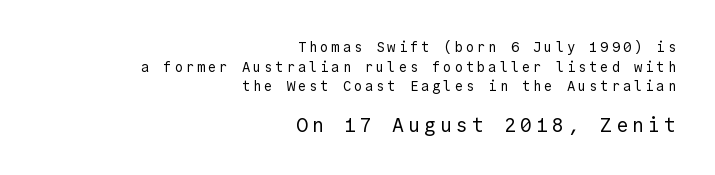
{"italic": "no", "bold": "no", "underline": "no", "align": "right", "line_spacing": "normal", "line_spacing_ratio": 1.4, "letter_spacing": "wide", "letter_spacing_em": 0.2, "larger_block": "second", "size_ratio": 1.43, "glyph_px": 20}
